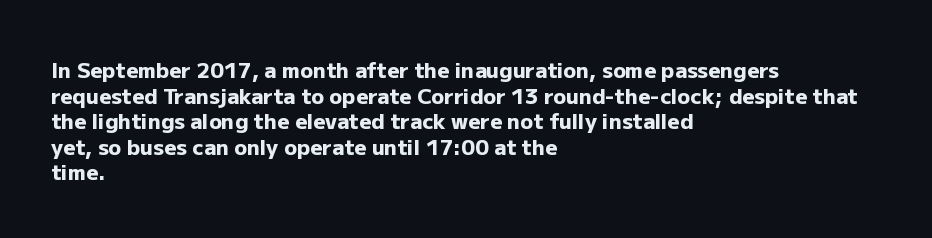
Is there any slant? The stems are plumb. The zone under the glyphs is completely vacant. Caption: bold face, heavy strokes. Each word holds together tightly as a unit, with standard inter-letter gaps. Does the copy run flush right? No — it runs flush left.
